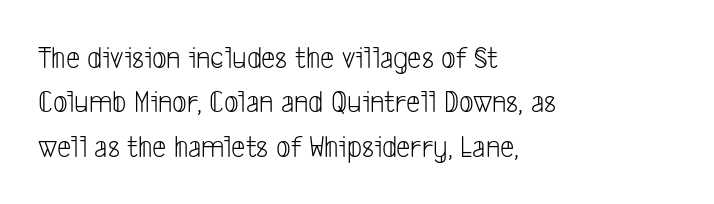
Proportional: the letters do not fall into vertical columns. Regarding leading, the lines here are spaced in the standard way. Note: no serifs on the glyphs. The cut favours lightness, reaching ordinary text weight at its darkest. Unmarked baselines from the first word to the last.
